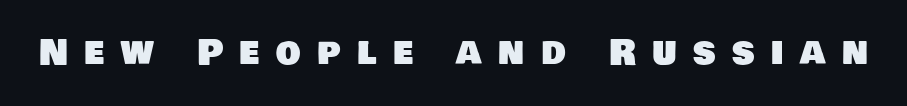
Q: Is the typeface a serif or a sans-serif typeface? A: Sans-serif.
Q: Is the text underlined? A: No.
Q: Is the spacing between letters normal or unusually wide? A: Unusually wide.
Q: Width (condensed, normal, or wide)? A: Normal.
Q: Stroke contrast? A: Low.
Q: x-height? A: Large.
Q: Monospaced? A: No.
